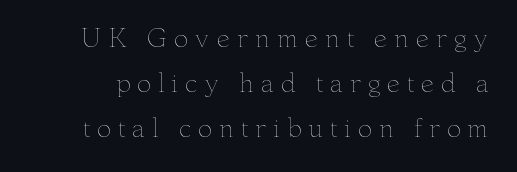
The image shows 24 px text type, upright; set line spacing 1.88x, unusually wide letter spacing (+0.27 em), not underlined.
